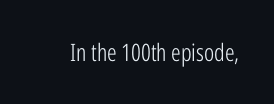
{"italic": "no", "bold": "no", "underline": "no", "letter_spacing": "normal", "letter_spacing_em": 0.0, "glyph_px": 24}
